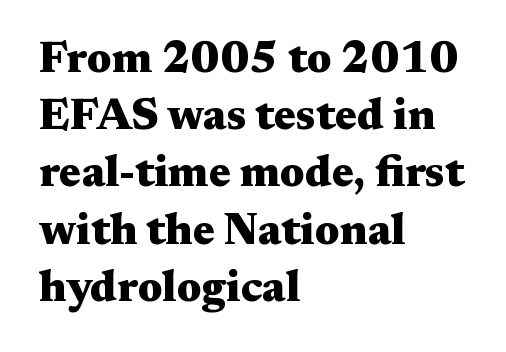
This sample has the flowing, uneven cadence of proportional lettering. The rendering shows small feet on the letterforms — a serif design. This rendering features lettering with no underline. A student would call this left alignment; a typographer would say flush left, rag right.
